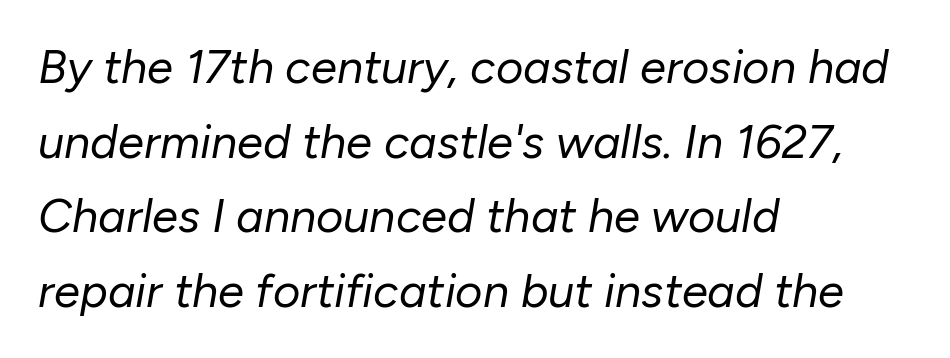
Q: Is the text bold? A: No.
Q: Is the text italic (slanted)? A: Yes, it leans right by about 10 degrees.
Q: Is the text underlined? A: No.
Q: How is the paragraph aligned? A: Left-aligned.
Q: Is the spacing between letters normal or unusually wide? A: Normal.
Q: Is the spacing between lines tight, normal or loose? A: Normal.
Q: Width (condensed, normal, or wide)? A: Normal.
Q: Stroke contrast? A: Low.
Q: x-height? A: Medium.
Q: Monospaced? A: No.
